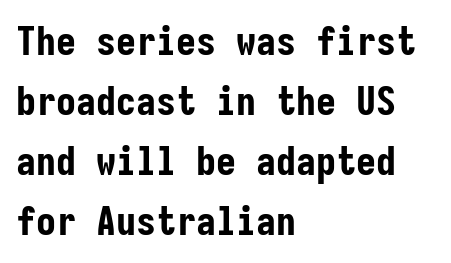
The image shows 40 px bold, condensed sans-serif type, upright, monospaced; set left-aligned, normal line spacing (1.5x), normal letter spacing, not underlined; low stroke contrast and a medium x-height.
